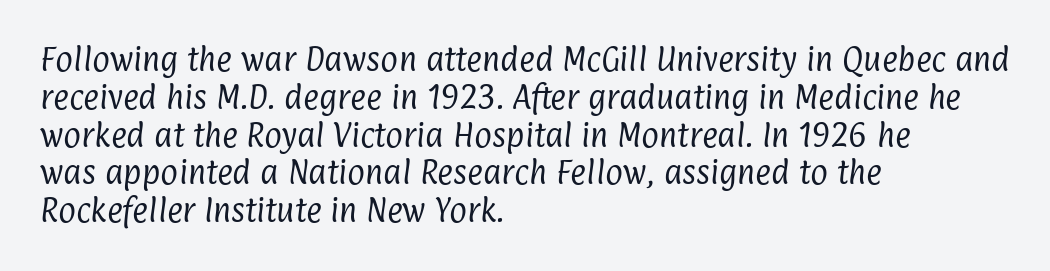
Q: Is the text bold? A: No.
Q: Is the text underlined? A: No.
Q: How is the paragraph aligned? A: Left-aligned.
Q: Is the spacing between letters normal or unusually wide? A: Normal.
Q: Is the spacing between lines tight, normal or loose? A: Normal.
